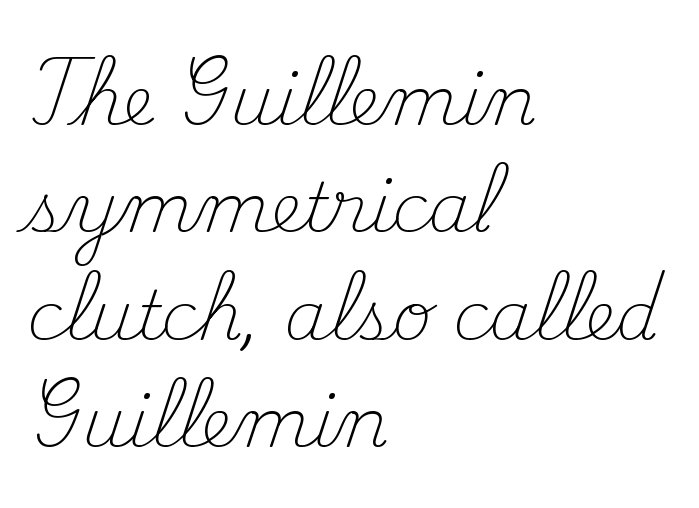
The image shows 68 px light serif type; set left-aligned, normal line spacing (1.58x), normal letter spacing, not underlined; medium stroke contrast and a small x-height.
